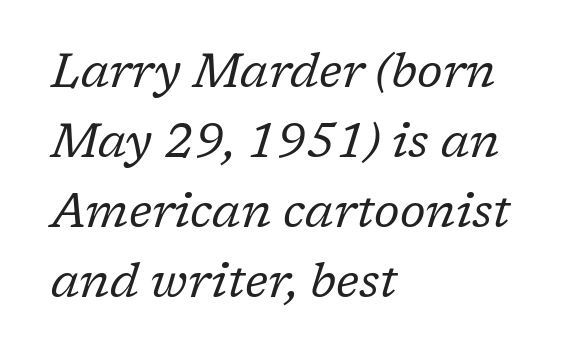
Is the type slanted? Yes — the strokes lean at a clear angle. The ragged edge is on the right, which tells us the setting is flush left. Check the space under the baseline: it is left empty. The lines sit at an ordinary, default distance from one another.
